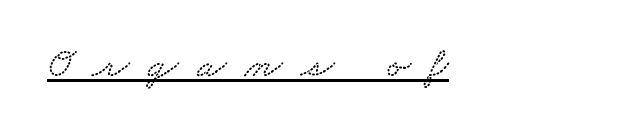
The image shows 43 px wide type; set unusually wide letter spacing (+0.43 em), underlined; low stroke contrast and a small x-height.
